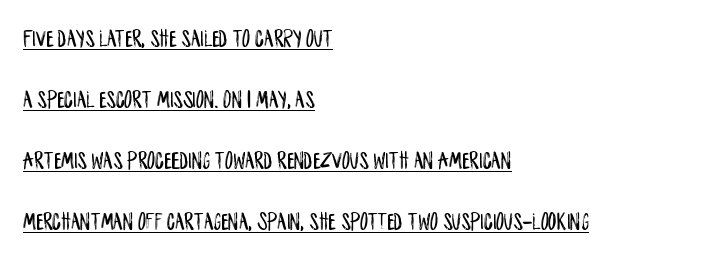
{"italic": "no", "underline": "yes", "align": "left", "line_spacing": "loose", "line_spacing_ratio": 2.44, "letter_spacing": "normal", "letter_spacing_em": 0.0, "glyph_px": 25}
